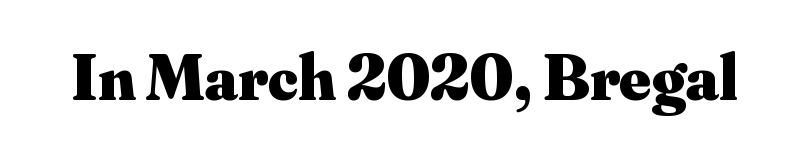
{"serif": "yes", "italic": "no", "bold": "yes", "weight": "heavy", "width": "normal", "stroke_contrast": "medium", "x_height": "small", "monospaced": "no", "underline": "no", "letter_spacing": "normal", "letter_spacing_em": 0.0, "glyph_px": 66}
